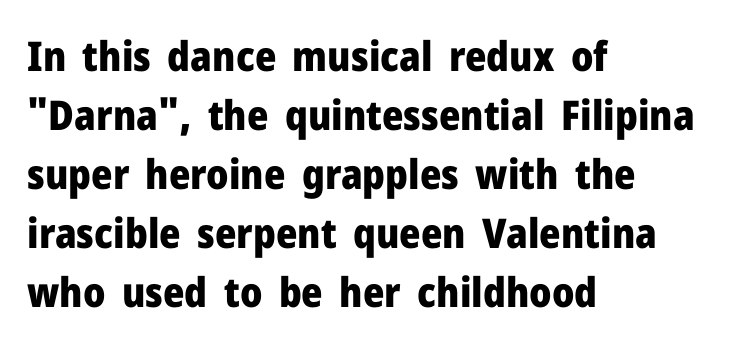
The lines in this sample share a left origin and differ only in where they stop. This sample uses an upright cut, with every glyph sitting square on the baseline. The leading is moderate, giving the passage an even texture. The face used here has the dense, thick strokes of a bold. This rendering features lettering with no underline.
